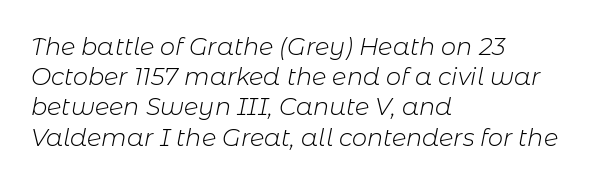
The image shows 24 px text type, italic (leaning right); set left-aligned, normal line spacing (1.26x), normal letter spacing, not underlined.
